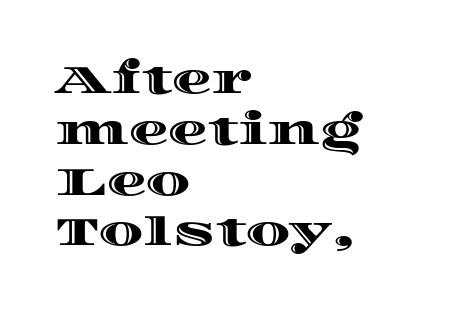
{"italic": "no", "width": "wide", "x_height": "large", "monospaced": "no", "underline": "no", "align": "left", "line_spacing": "normal", "line_spacing_ratio": 1.27, "letter_spacing": "normal", "letter_spacing_em": 0.0, "glyph_px": 40}
